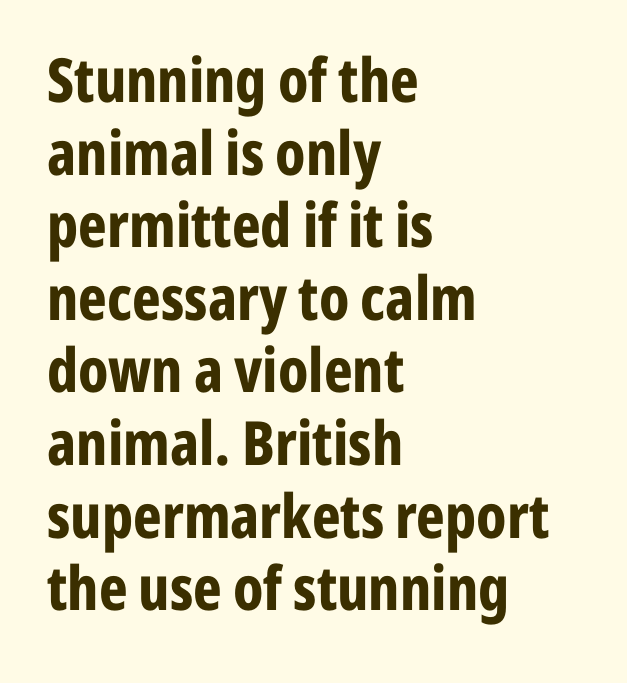
{"serif": "no", "italic": "no", "bold": "yes", "weight": "bold", "width": "condensed", "stroke_contrast": "low", "x_height": "medium", "monospaced": "no", "underline": "no", "align": "left", "line_spacing_ratio": 1.19, "letter_spacing": "normal", "letter_spacing_em": 0.0, "glyph_px": 61}
